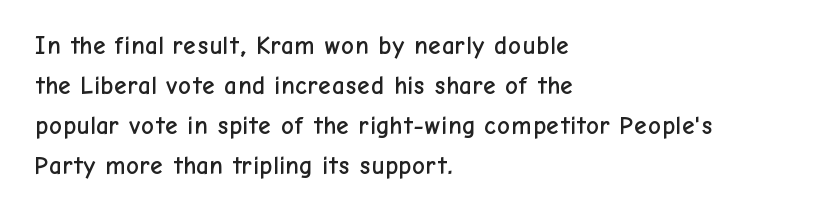
Q: Is the text italic (slanted)? A: No, it is upright.
Q: Is the text underlined? A: No.
Q: How is the paragraph aligned? A: Left-aligned.
Q: Is the spacing between letters normal or unusually wide? A: Normal.
Q: Is the spacing between lines tight, normal or loose? A: Normal.
